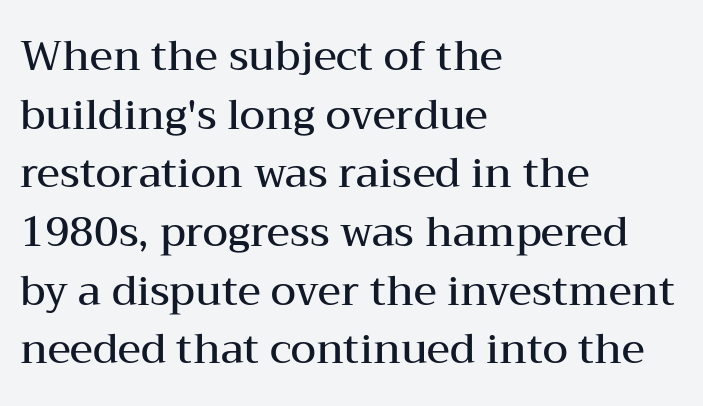
The image shows 41 px semibold, wide serif type, upright; set left-aligned, normal line spacing (1.43x), normal letter spacing, not underlined; medium stroke contrast and a medium x-height.
